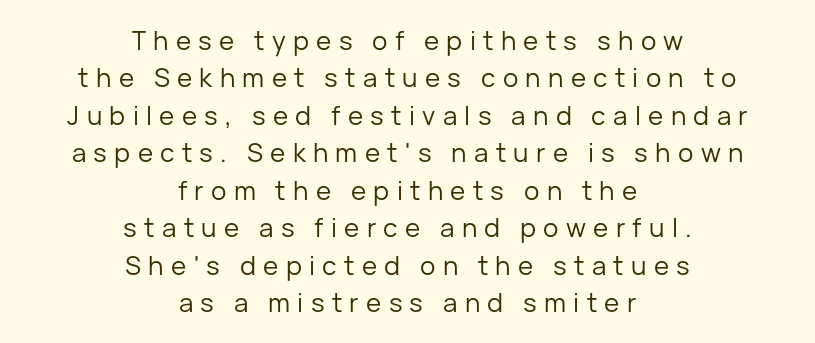
The image shows 26 px text type, upright; set centered, normal line spacing (1.44x), unusually wide letter spacing (+0.28 em), not underlined.
